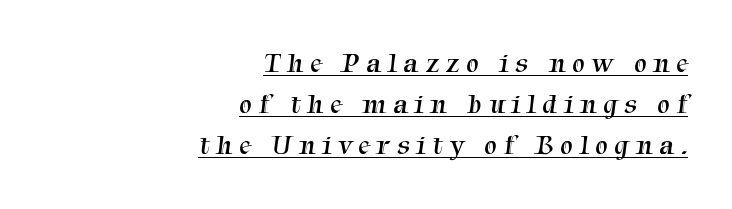
{"serif": "yes", "bold": "no", "weight": "regular", "width": "normal", "stroke_contrast": "medium", "x_height": "medium", "monospaced": "no", "underline": "yes", "align": "right", "line_spacing": "normal", "line_spacing_ratio": 1.47, "letter_spacing": "wide", "letter_spacing_em": 0.25, "glyph_px": 28}
